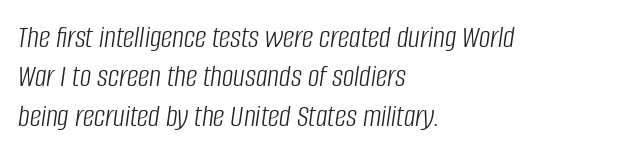
Q: Is the text bold? A: No.
Q: Is the text italic (slanted)? A: Yes, it leans right by about 8 degrees.
Q: Is the text underlined? A: No.
Q: How is the paragraph aligned? A: Left-aligned.
Q: Is the spacing between letters normal or unusually wide? A: Normal.
Q: Width (condensed, normal, or wide)? A: Condensed.
Q: Stroke contrast? A: Low.
Q: x-height? A: Large.
Q: Monospaced? A: No.
